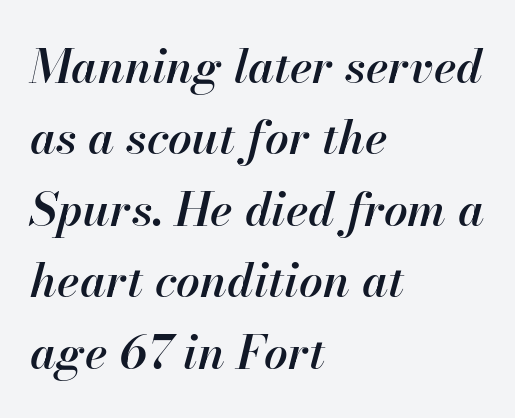
The rendering anchors every line to the left-hand side. Nobody drew a line under any word here. The leading is moderate, giving the passage an even texture. This sample has the flowing, uneven cadence of proportional lettering. Notice the strokes are somewhat thickened but not fully heavy: this is a semibold. The text carries the slant typical of an italic or oblique font.
